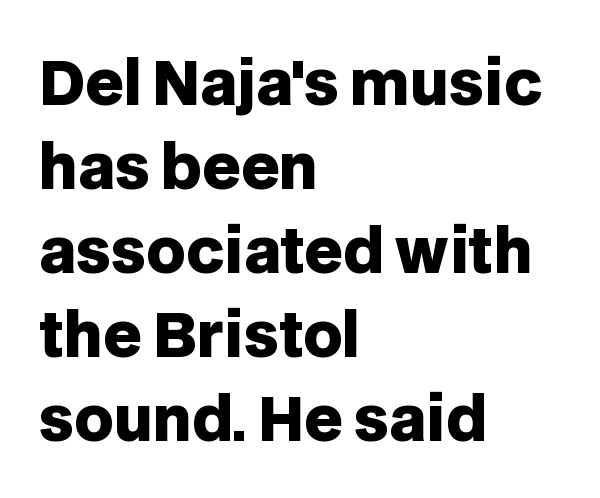
Q: Is the text bold? A: Yes.
Q: Is the text italic (slanted)? A: No, it is upright.
Q: Is the typeface a serif or a sans-serif typeface? A: Sans-serif.
Q: Is the text underlined? A: No.
Q: How is the paragraph aligned? A: Left-aligned.
Q: Is the spacing between letters normal or unusually wide? A: Normal.
Q: Is the spacing between lines tight, normal or loose? A: Normal.
Q: Width (condensed, normal, or wide)? A: Normal.
Q: Stroke contrast? A: Low.
Q: x-height? A: Large.
Q: Monospaced? A: No.
